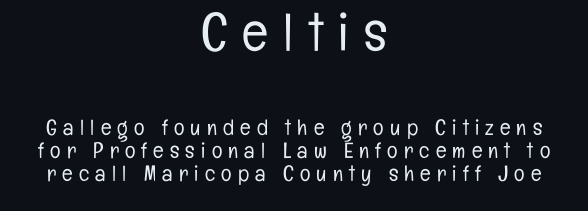
{"serif": "no", "italic": "no", "bold": "no", "weight": "light", "width": "condensed", "stroke_contrast": "low", "x_height": "medium", "monospaced": "no", "underline": "no", "align": "center", "line_spacing": "tight", "line_spacing_ratio": 1.04, "letter_spacing": "wide", "letter_spacing_em": 0.28, "larger_block": "first", "size_ratio": 2.45, "glyph_px": 54}
